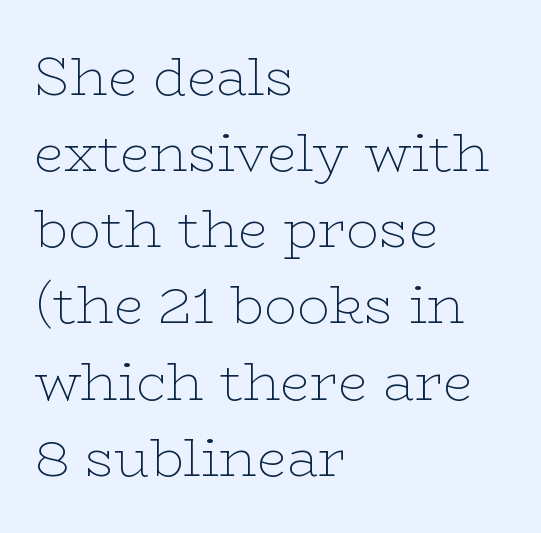
Typeset ragged right — the left edge is the straight one. Beneath every word, the page is bare. Weight: not bold — regular or lighter. Characters remain perfectly vertical along every line. Short note: letters normally spaced.
